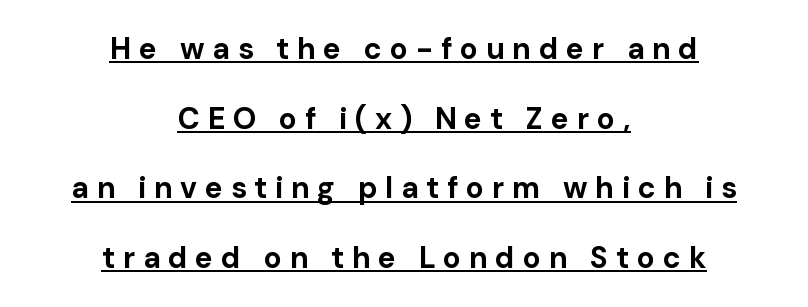
{"serif": "no", "italic": "no", "bold": "yes", "weight": "bold", "width": "normal", "stroke_contrast": "low", "x_height": "medium", "monospaced": "no", "underline": "yes", "align": "center", "line_spacing": "loose", "line_spacing_ratio": 2.32, "letter_spacing": "wide", "letter_spacing_em": 0.26, "glyph_px": 30}
